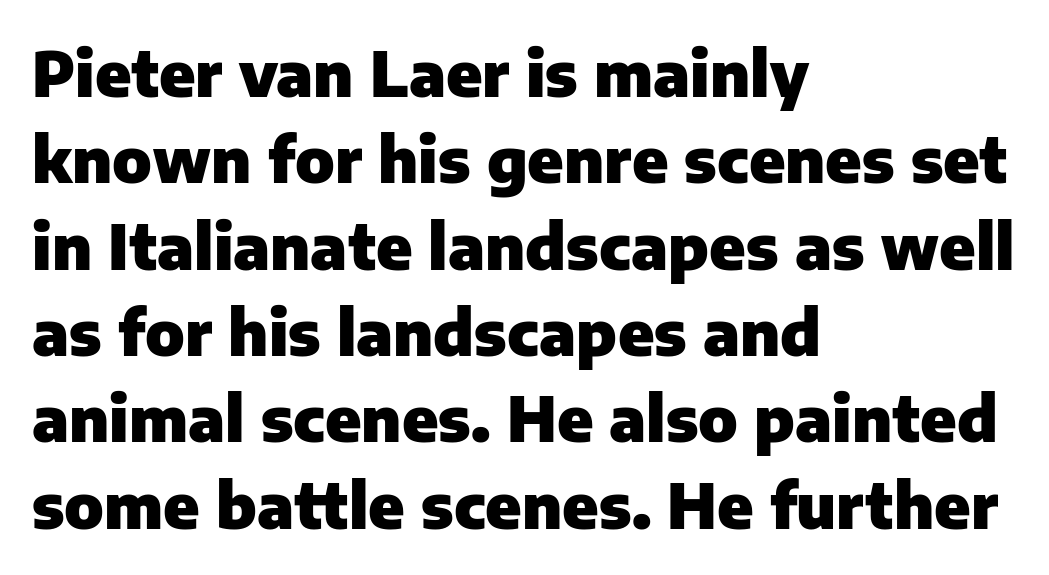
Q: Is the text bold? A: Yes.
Q: Is the text italic (slanted)? A: No, it is upright.
Q: Is the typeface a serif or a sans-serif typeface? A: Sans-serif.
Q: Is the text underlined? A: No.
Q: How is the paragraph aligned? A: Left-aligned.
Q: Is the spacing between letters normal or unusually wide? A: Normal.
Q: Is the spacing between lines tight, normal or loose? A: Normal.
Q: Width (condensed, normal, or wide)? A: Normal.
Q: Stroke contrast? A: Low.
Q: x-height? A: Medium.
Q: Monospaced? A: No.
